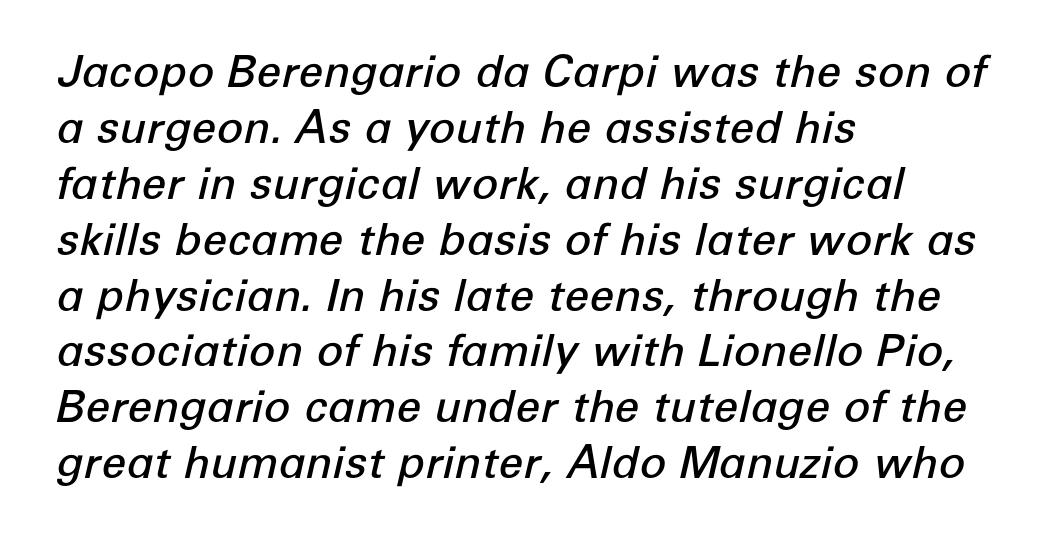
Q: Is the text bold? A: Semi-bold.
Q: Is the text italic (slanted)? A: Yes, it leans right by about 12 degrees.
Q: Is the text underlined? A: No.
Q: How is the paragraph aligned? A: Left-aligned.
Q: Is the spacing between letters normal or unusually wide? A: Normal.
Q: Is the spacing between lines tight, normal or loose? A: Normal.
Q: Width (condensed, normal, or wide)? A: Normal.
Q: Stroke contrast? A: Low.
Q: x-height? A: Medium.
Q: Monospaced? A: No.
